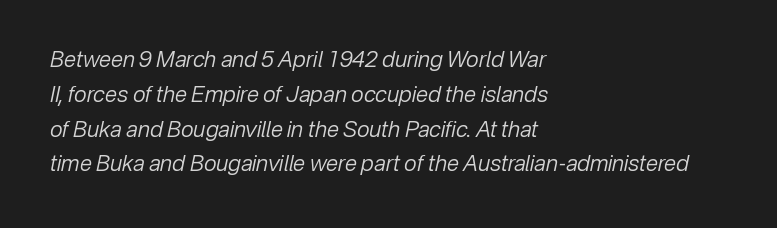
Italic? Definitely — the glyphs are oblique. Summary of weight: not heavy and not bold. Any mark beneath the type? The region is blank. Short and long lines alike share a common starting point at left.
